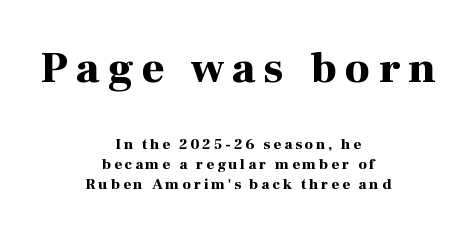
The image shows 44 px bold serif type, upright; set centered, normal line spacing (1.35x), not underlined; the first (top) block is 2.93x larger; high stroke contrast and a medium x-height.
